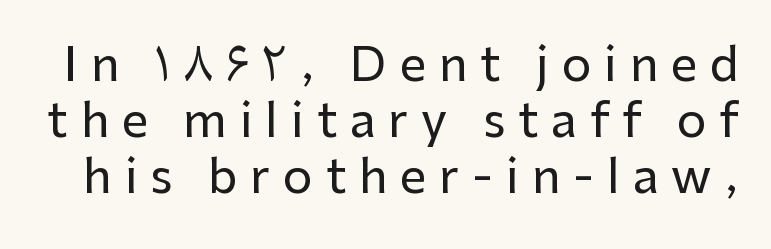
The image shows 47 px sans-serif type, upright; set line spacing 1.19x, unusually wide letter spacing (+0.27 em), not underlined; low stroke contrast and a medium x-height.
